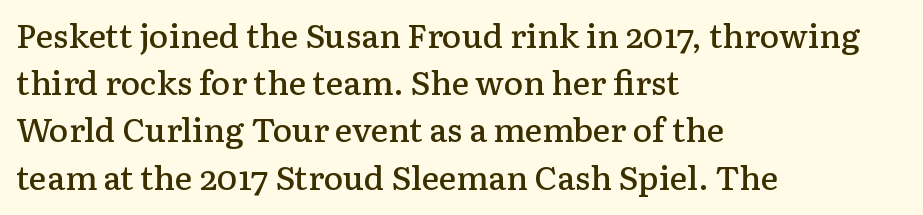
Q: Is the text bold? A: Semi-bold.
Q: Is the text italic (slanted)? A: No, it is upright.
Q: Is the typeface a serif or a sans-serif typeface? A: Serif.
Q: Is the text underlined? A: No.
Q: How is the paragraph aligned? A: Left-aligned.
Q: Is the spacing between letters normal or unusually wide? A: Normal.
Q: Is the spacing between lines tight, normal or loose? A: Normal.
Q: Width (condensed, normal, or wide)? A: Normal.
Q: Stroke contrast? A: Low.
Q: x-height? A: Medium.
Q: Monospaced? A: No.
